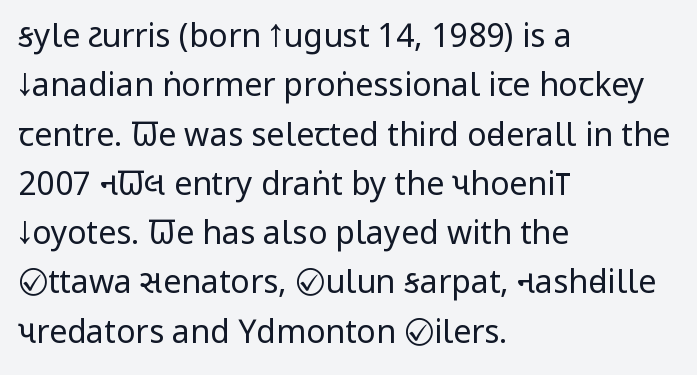
{"serif": "no", "italic": "no", "bold": "no", "weight": "regular", "width": "condensed", "stroke_contrast": "low", "x_height": "large", "monospaced": "no", "underline": "no", "align": "left", "line_spacing": "normal", "line_spacing_ratio": 1.54, "letter_spacing": "normal", "letter_spacing_em": 0.0, "glyph_px": 32}
